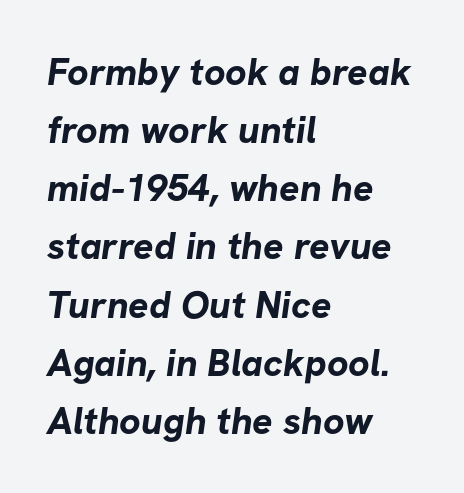
The image shows 38 px bold sans-serif type; set left-aligned, normal line spacing (1.53x), normal letter spacing, not underlined; low stroke contrast and a medium x-height.
